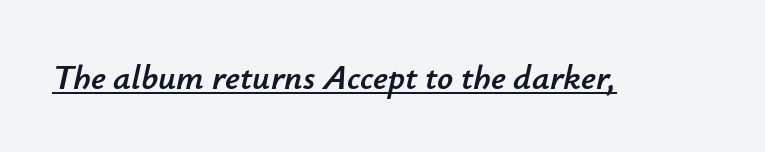
Q: Is the text italic (slanted)? A: Yes, it leans right by about 12 degrees.
Q: Is the text underlined? A: Yes.
Q: Is the spacing between letters normal or unusually wide? A: Normal.
Q: Width (condensed, normal, or wide)? A: Normal.
Q: Stroke contrast? A: Low.
Q: x-height? A: Small.
Q: Monospaced? A: No.
